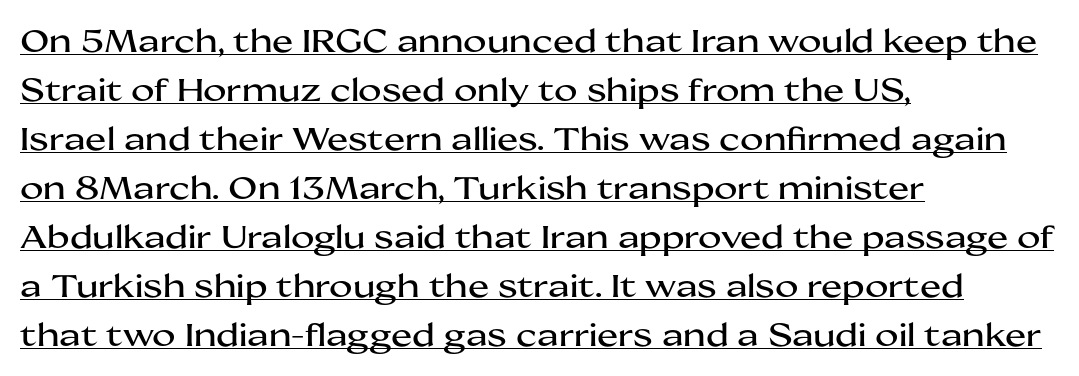
The image shows 32 px wide type, upright; set left-aligned, normal line spacing (1.53x), normal letter spacing, underlined; medium stroke contrast and a medium x-height.
